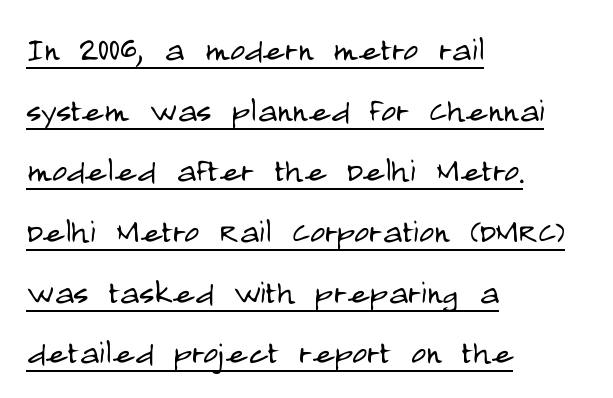
The strokes carry an ordinary text weight at most. A classic flush-left, rag-right setting is used for this passage. Quick note: not italic, upright. The lines sit at an ordinary, default distance from one another. Nobody touched the tracking dial on this one.
